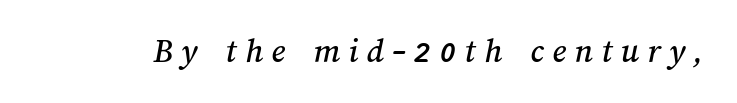
The image shows 35 px text type; set unusually wide letter spacing (+0.24 em), not underlined; medium stroke contrast and a medium x-height.
